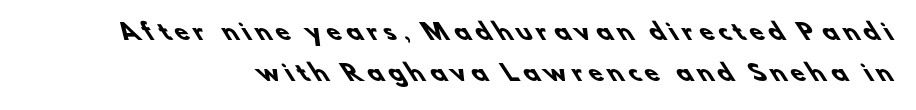
The image shows 22 px bold type; set line spacing 1.87x, unusually wide letter spacing (+0.26 em), not underlined.
